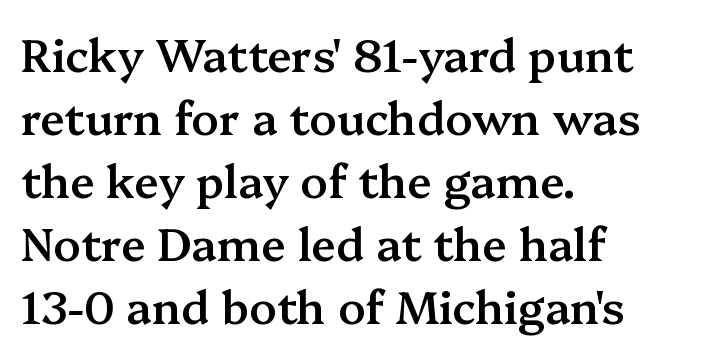
The image shows 45 px semibold serif type, upright; set left-aligned, normal line spacing (1.4x), normal letter spacing, not underlined; medium stroke contrast and a medium x-height.
